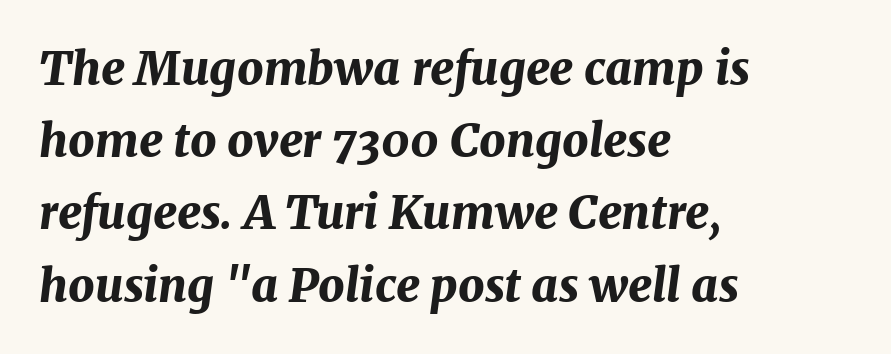
Looking at the ascenders, they clearly lean. The letters are bold, with thick, heavy strokes. Spacing verdict: proportional, widths tailored to each character. All the whitespace from short lines collects on the right.
